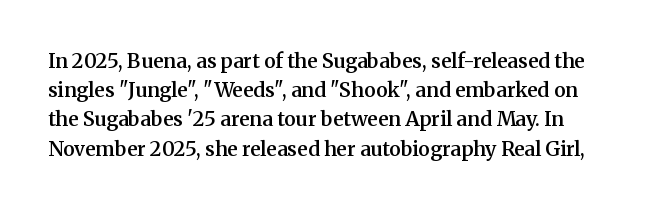
Q: Is the text bold? A: Semi-bold.
Q: Is the text italic (slanted)? A: No, it is upright.
Q: Is the text underlined? A: No.
Q: Is the spacing between letters normal or unusually wide? A: Normal.
Q: Is the spacing between lines tight, normal or loose? A: Normal.
